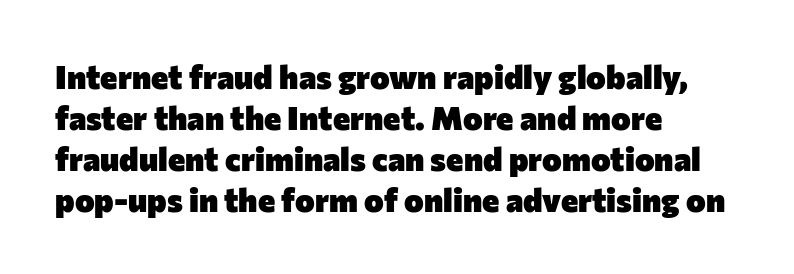
Q: Is the text bold? A: Yes.
Q: Is the text italic (slanted)? A: No, it is upright.
Q: Is the typeface a serif or a sans-serif typeface? A: Sans-serif.
Q: Is the text underlined? A: No.
Q: How is the paragraph aligned? A: Left-aligned.
Q: Is the spacing between letters normal or unusually wide? A: Normal.
Q: Width (condensed, normal, or wide)? A: Normal.
Q: Stroke contrast? A: Low.
Q: x-height? A: Medium.
Q: Monospaced? A: No.
